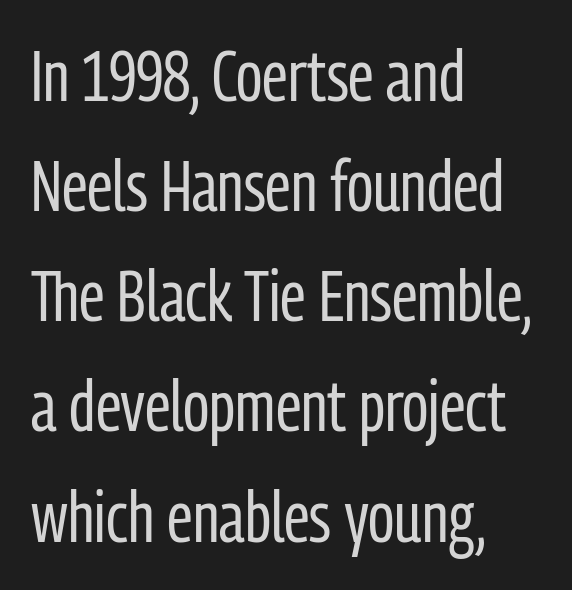
Q: Is the text bold? A: No.
Q: Is the text italic (slanted)? A: No, it is upright.
Q: Is the typeface a serif or a sans-serif typeface? A: Sans-serif.
Q: Is the text underlined? A: No.
Q: How is the paragraph aligned? A: Left-aligned.
Q: Is the spacing between letters normal or unusually wide? A: Normal.
Q: Is the spacing between lines tight, normal or loose? A: Normal.
Q: Width (condensed, normal, or wide)? A: Condensed.
Q: Stroke contrast? A: Low.
Q: x-height? A: Medium.
Q: Monospaced? A: No.
